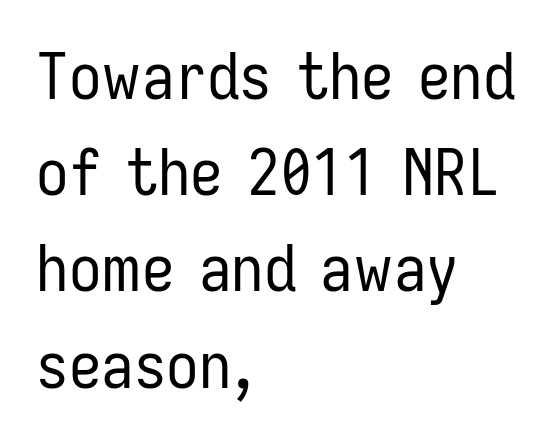
{"serif": "no", "italic": "no", "bold": "no", "weight": "regular", "width": "condensed", "stroke_contrast": "low", "x_height": "medium", "monospaced": "no", "underline": "no", "align": "left", "line_spacing": "normal", "line_spacing_ratio": 1.48, "letter_spacing": "normal", "letter_spacing_em": 0.0, "glyph_px": 65}
